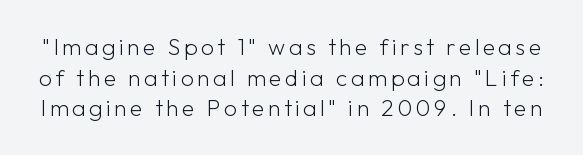
{"italic": "no", "bold": "no", "underline": "no", "line_spacing": "normal", "line_spacing_ratio": 1.33, "glyph_px": 23}
